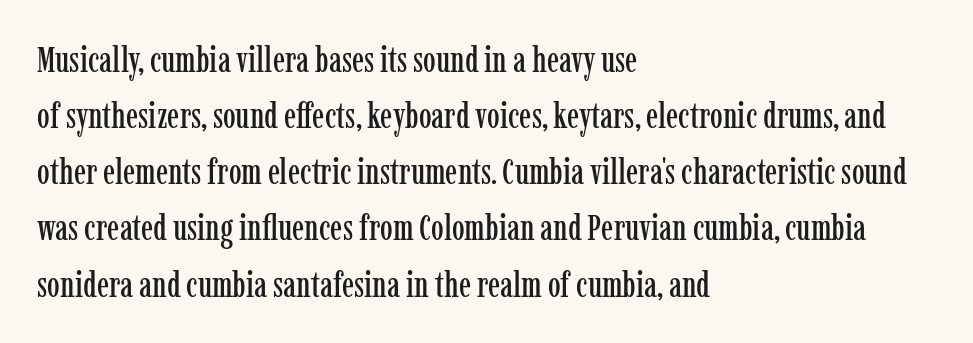
{"serif": "yes", "italic": "no", "width": "condensed", "stroke_contrast": "low", "x_height": "medium", "monospaced": "no", "underline": "no", "align": "left", "line_spacing": "normal", "line_spacing_ratio": 1.56, "letter_spacing": "normal", "letter_spacing_em": 0.0, "glyph_px": 36}
